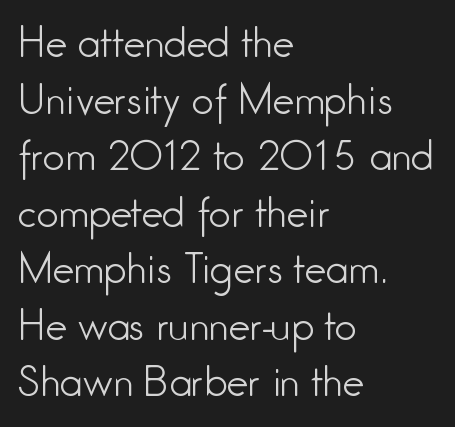
The image shows 39 px light, condensed sans-serif type, upright; set left-aligned, normal line spacing (1.45x), normal letter spacing, not underlined; low stroke contrast and a medium x-height.
